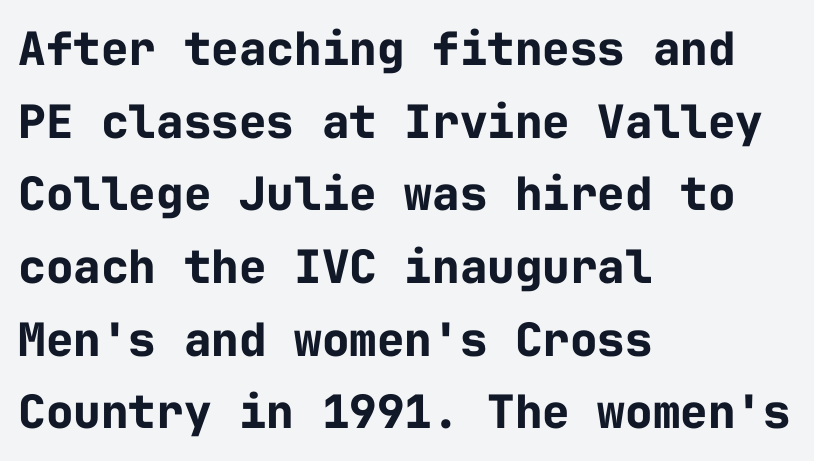
The image shows 46 px bold sans-serif type, upright, monospaced; set left-aligned, normal line spacing (1.58x), normal letter spacing, not underlined; low stroke contrast and a medium x-height.
